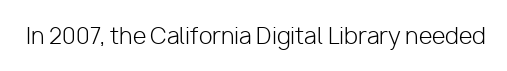
The image shows 22 px text type, upright; set normal letter spacing, not underlined.
